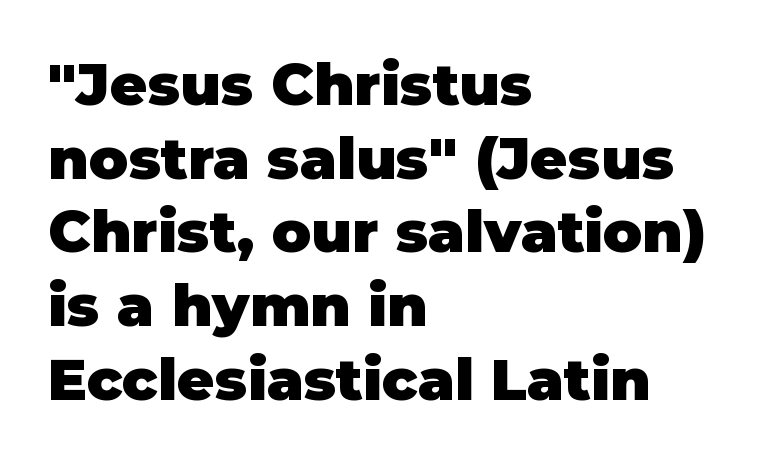
Underline: absent. Left-aligned paragraph, ragged on the right. The designer went with a sans here, leaving each stem footless. Tracking here is standard; glyphs follow each other at the usual distance. Is this a fixed-width face? No — the glyphs have proportional, varying widths. Horizontal bands of white between lines are of average thickness.
